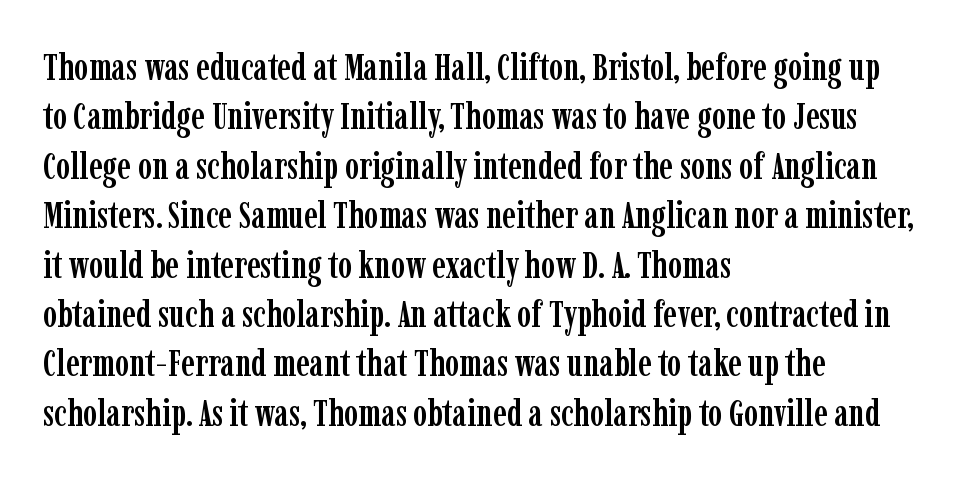
The image shows 38 px condensed serif type, upright; set left-aligned, normal line spacing (1.3x), normal letter spacing, not underlined; low stroke contrast and a medium x-height.
